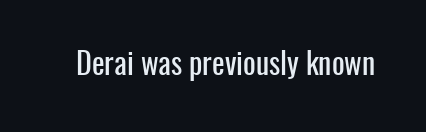
Q: Is the text italic (slanted)? A: No, it is upright.
Q: Is the typeface a serif or a sans-serif typeface? A: Sans-serif.
Q: Is the text underlined? A: No.
Q: Is the spacing between letters normal or unusually wide? A: Normal.
Q: Width (condensed, normal, or wide)? A: Condensed.
Q: Stroke contrast? A: Low.
Q: x-height? A: Medium.
Q: Monospaced? A: No.
